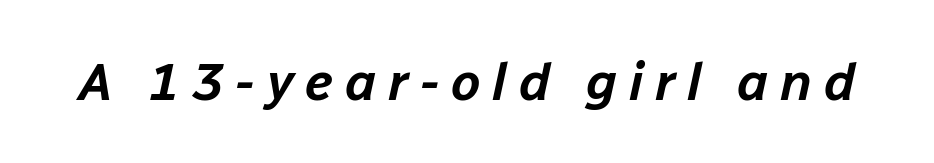
Q: Is the text italic (slanted)? A: Yes, it leans right by about 12 degrees.
Q: Is the text underlined? A: No.
Q: Is the spacing between letters normal or unusually wide? A: Unusually wide.
Q: Width (condensed, normal, or wide)? A: Normal.
Q: Stroke contrast? A: Low.
Q: x-height? A: Medium.
Q: Monospaced? A: No.
